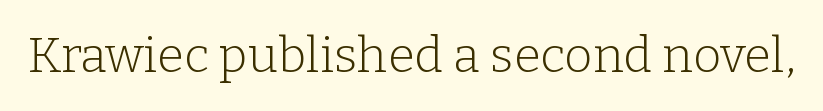
The image shows 49 px light serif type, upright; set normal letter spacing, not underlined; low stroke contrast and a medium x-height.
